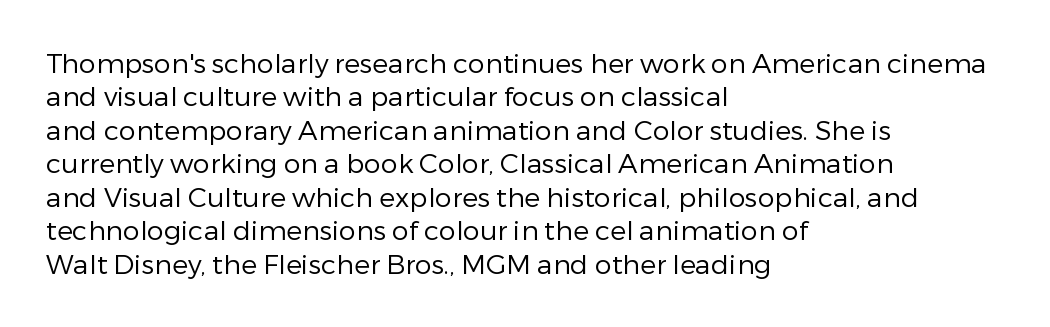
Q: Is the text bold? A: No.
Q: Is the text italic (slanted)? A: No, it is upright.
Q: Is the text underlined? A: No.
Q: How is the paragraph aligned? A: Left-aligned.
Q: Is the spacing between letters normal or unusually wide? A: Normal.
